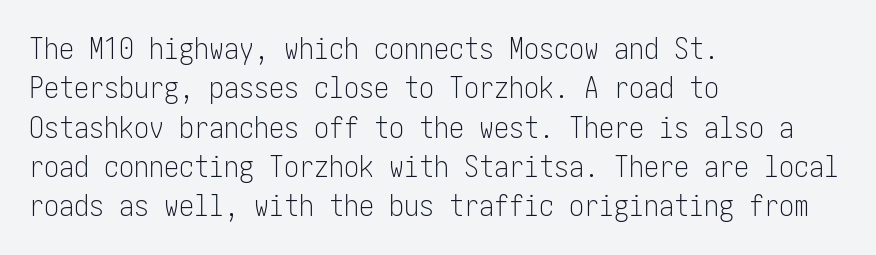
Q: Is the text bold? A: No.
Q: Is the text italic (slanted)? A: No, it is upright.
Q: Is the typeface a serif or a sans-serif typeface? A: Sans-serif.
Q: Is the text underlined? A: No.
Q: How is the paragraph aligned? A: Left-aligned.
Q: Is the spacing between letters normal or unusually wide? A: Normal.
Q: Is the spacing between lines tight, normal or loose? A: Normal.
Q: Width (condensed, normal, or wide)? A: Condensed.
Q: Stroke contrast? A: Low.
Q: x-height? A: Medium.
